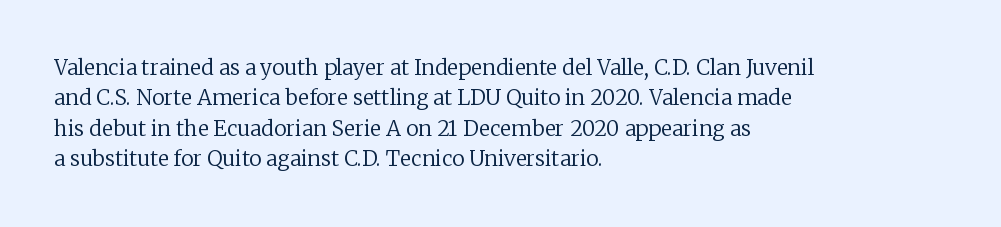
{"italic": "no", "bold": "no", "underline": "no", "align": "left", "line_spacing": "normal", "line_spacing_ratio": 1.45, "letter_spacing": "normal", "letter_spacing_em": 0.0, "glyph_px": 21}
